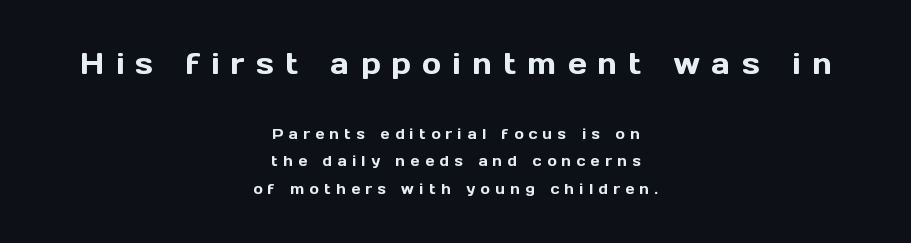
The image shows 29 px sans-serif type, upright; set centered, loose line spacing (1.96x), unusually wide letter spacing (+0.39 em), not underlined; the first (top) block is 2.07x larger; a medium x-height.
